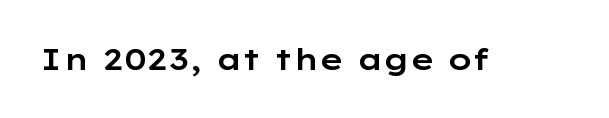
{"serif": "no", "italic": "no", "width": "wide", "stroke_contrast": "low", "x_height": "medium", "monospaced": "no", "underline": "no", "letter_spacing": "normal", "letter_spacing_em": 0.0, "glyph_px": 30}
